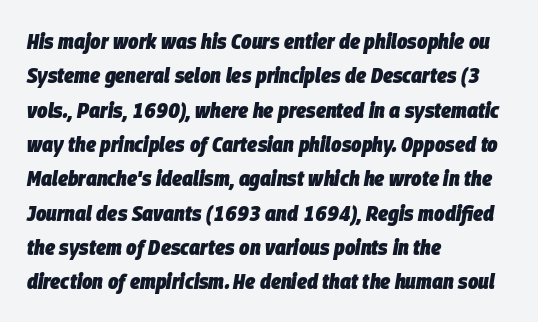
Typesetter's note: full bold, strokes at maximum text heaviness. Posture: slanted. The designer left line spacing at the default. The gaps between neighbouring characters are ordinary and unremarkable.
